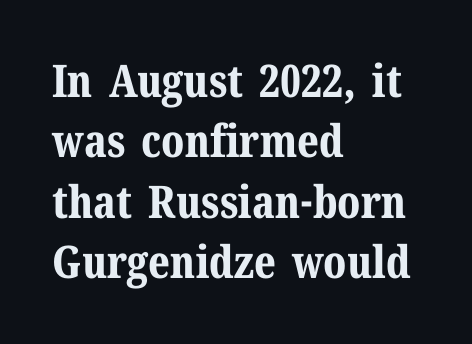
Q: Is the text bold? A: Yes.
Q: Is the text italic (slanted)? A: No, it is upright.
Q: Is the typeface a serif or a sans-serif typeface? A: Serif.
Q: Is the text underlined? A: No.
Q: How is the paragraph aligned? A: Left-aligned.
Q: Is the spacing between letters normal or unusually wide? A: Normal.
Q: Is the spacing between lines tight, normal or loose? A: Normal.
Q: Width (condensed, normal, or wide)? A: Normal.
Q: Stroke contrast? A: Medium.
Q: x-height? A: Medium.
Q: Monospaced? A: No.
